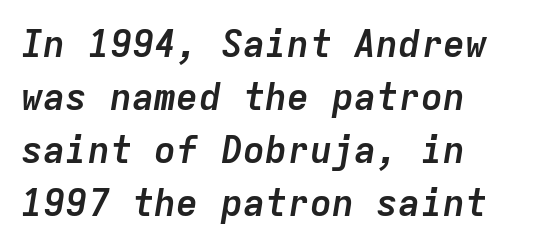
Fixed-width glyphs throughout — classic coding-font behaviour. Casual observation: everything's shoved over to the left. These lines were composed using italics. Quick note: interline space is typical. The horizontal fit of the characters is conventional and even. Summary of weight: heavy, a full bold.
